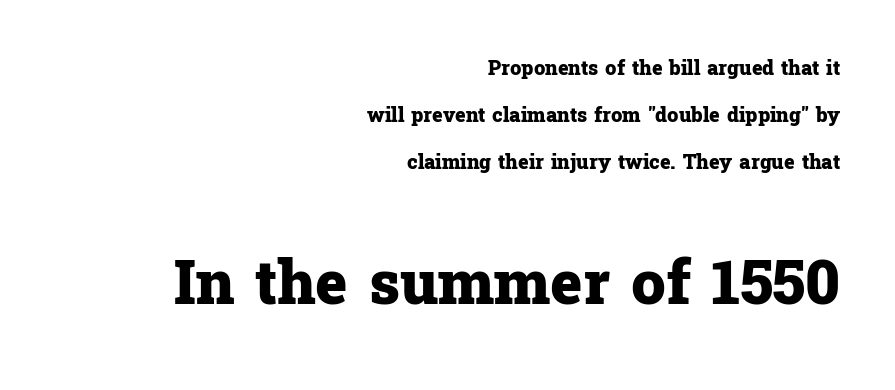
The image shows 61 px heavy serif type, upright; set right-aligned, loose line spacing (2.34x), normal letter spacing, not underlined; the second (bottom) block is 3.05x larger; low stroke contrast and a medium x-height.
